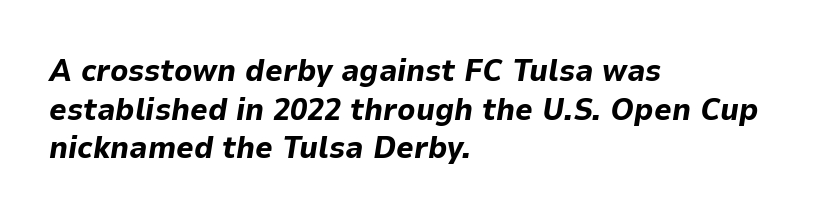
Q: Is the text bold? A: Yes.
Q: Is the text italic (slanted)? A: Yes, it leans right by about 9 degrees.
Q: Is the text underlined? A: No.
Q: How is the paragraph aligned? A: Left-aligned.
Q: Is the spacing between letters normal or unusually wide? A: Normal.
Q: Is the spacing between lines tight, normal or loose? A: Normal.
Q: Width (condensed, normal, or wide)? A: Normal.
Q: Stroke contrast? A: Low.
Q: x-height? A: Medium.
Q: Monospaced? A: No.
